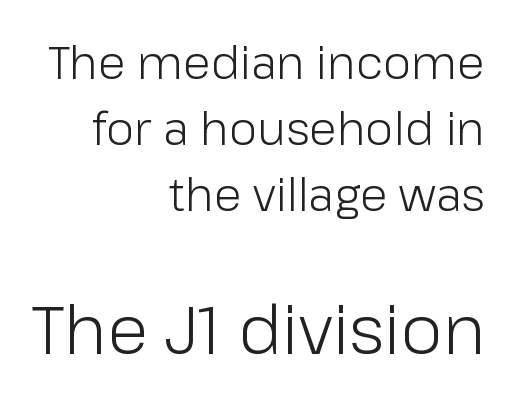
Words appear dense and cohesive because spacing is normal. What kind of face is this? One without serifs — a sans. This is roman type, the default non-slanted kind. A quiet, ordinary-to-light weight characterises the typeface. Regular leading. A bare baseline throughout the passage.
